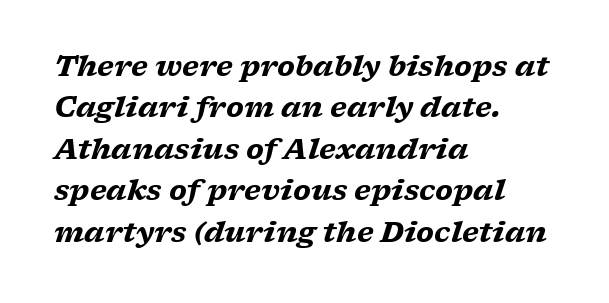
{"serif": "yes", "italic": "yes", "lean": "right", "slant_degrees": 17, "bold": "yes", "weight": "heavy", "width": "wide", "stroke_contrast": "low", "x_height": "medium", "monospaced": "no", "underline": "no", "align": "left", "line_spacing": "normal", "line_spacing_ratio": 1.48, "letter_spacing": "normal", "letter_spacing_em": 0.0, "glyph_px": 28}
